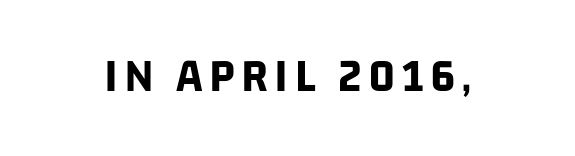
The image shows 48 px bold, condensed sans-serif type; set not underlined; low stroke contrast and a large x-height.
